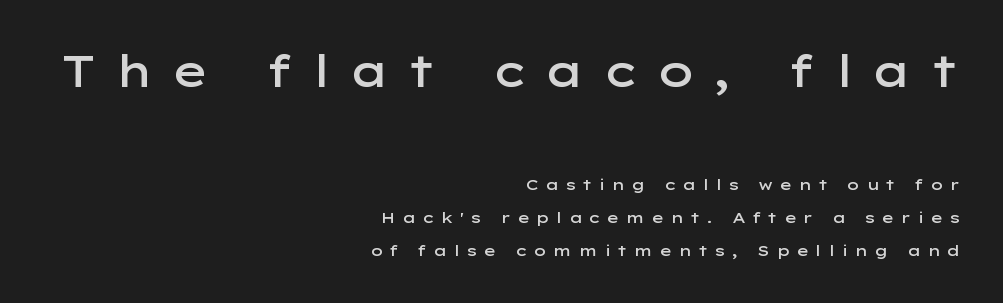
The image shows 44 px semibold, wide sans-serif type, upright; set right-aligned, loose line spacing (2.2x), unusually wide letter spacing (+0.39 em), not underlined; the first (top) block is 2.93x larger; low stroke contrast and a medium x-height.
